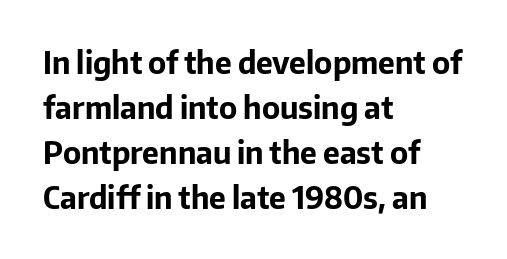
Any mark beneath the type? The region is blank. This is sans-serif lettering, the kind often seen on screens and signage. A dark, heavy texture on the line: the type is bold. The letterforms sit shoulder to shoulder at normal distance.
